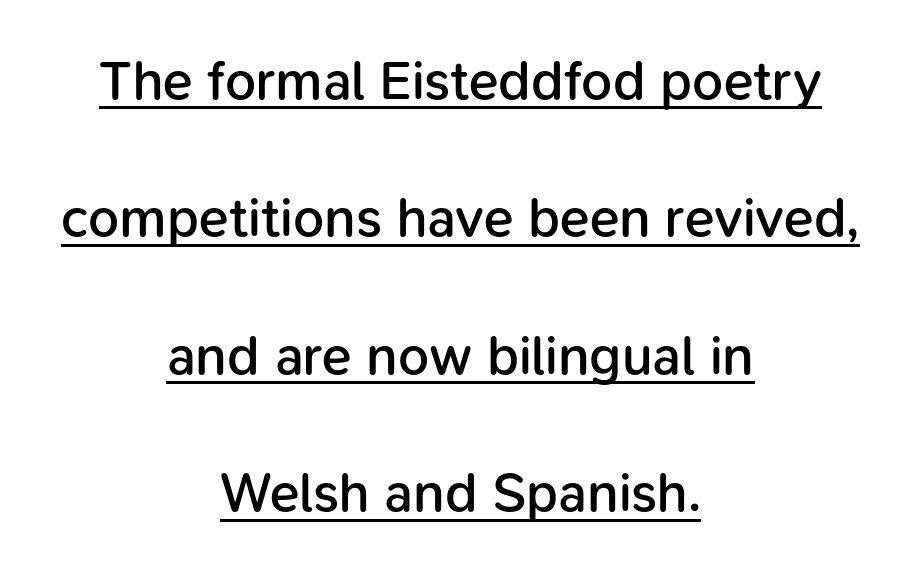
Q: Is the text bold? A: Semi-bold.
Q: Is the text italic (slanted)? A: No, it is upright.
Q: Is the typeface a serif or a sans-serif typeface? A: Sans-serif.
Q: Is the text underlined? A: Yes.
Q: How is the paragraph aligned? A: Centered.
Q: Is the spacing between letters normal or unusually wide? A: Normal.
Q: Is the spacing between lines tight, normal or loose? A: Loose.
Q: Width (condensed, normal, or wide)? A: Normal.
Q: Stroke contrast? A: Low.
Q: x-height? A: Medium.
Q: Monospaced? A: No.
